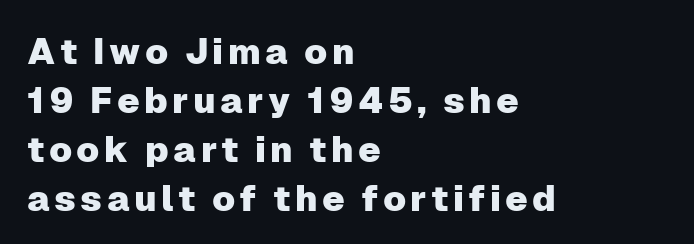
In terms of posture, this sample is upright. Has an underline been added? It has not. The compositor pushed each line to the left boundary. The designer left line spacing at the default. Classification — sans serif.
